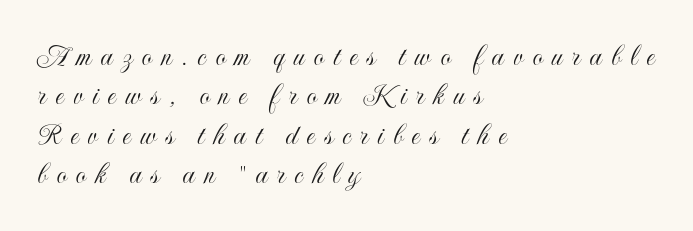
A classic flush-left, rag-right setting is used for this passage. Is this a fixed-width face? No — the glyphs have proportional, varying widths. Letter spacing: wide. This rendering features lettering with no underline.
